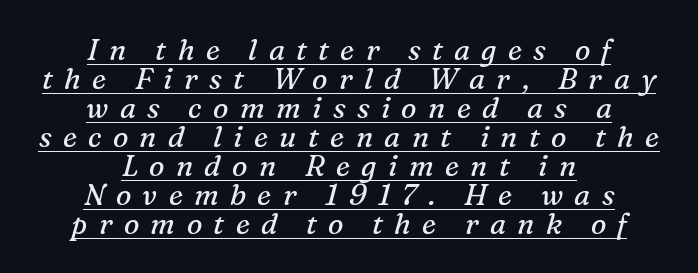
The image shows 29 px regular-weight serif type, italic (leaning right); set centered, tight line spacing (1.0x), unusually wide letter spacing (+0.39 em), underlined; medium stroke contrast and a medium x-height.
